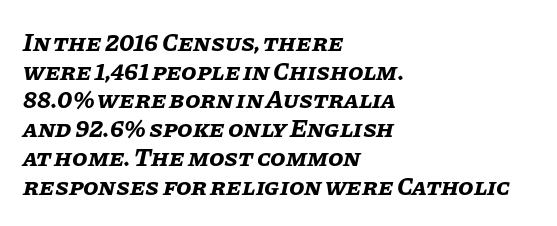
Q: Is the text bold? A: Yes.
Q: Is the text italic (slanted)? A: Yes, it leans right by about 11 degrees.
Q: Is the text underlined? A: No.
Q: How is the paragraph aligned? A: Left-aligned.
Q: Is the spacing between letters normal or unusually wide? A: Normal.
Q: Is the spacing between lines tight, normal or loose? A: Tight.
